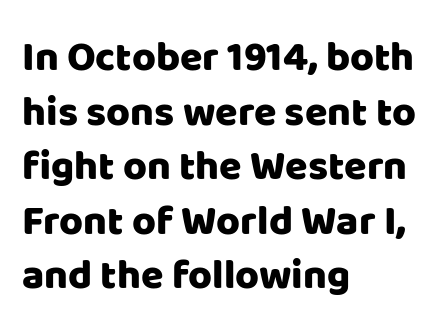
The image shows 41 px sans-serif type, upright; set left-aligned, normal line spacing (1.33x), normal letter spacing, not underlined; low stroke contrast and a large x-height.
